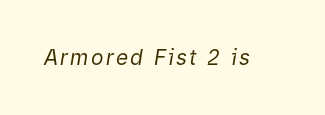
{"italic": "yes", "lean": "right", "slant_degrees": 9, "bold": "no", "underline": "no", "glyph_px": 21}
